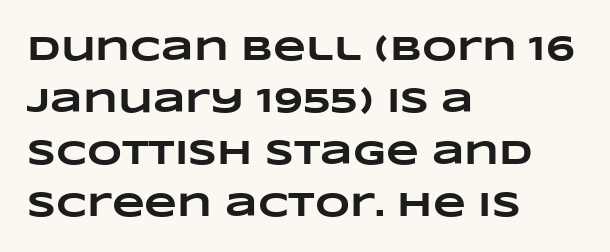
This sample has the flowing, uneven cadence of proportional lettering. Whoever set this chose a conventional vertical rhythm. Line beginnings align vertically; line endings do not. Each word holds together tightly as a unit, with standard inter-letter gaps. The baseline area is clear.
